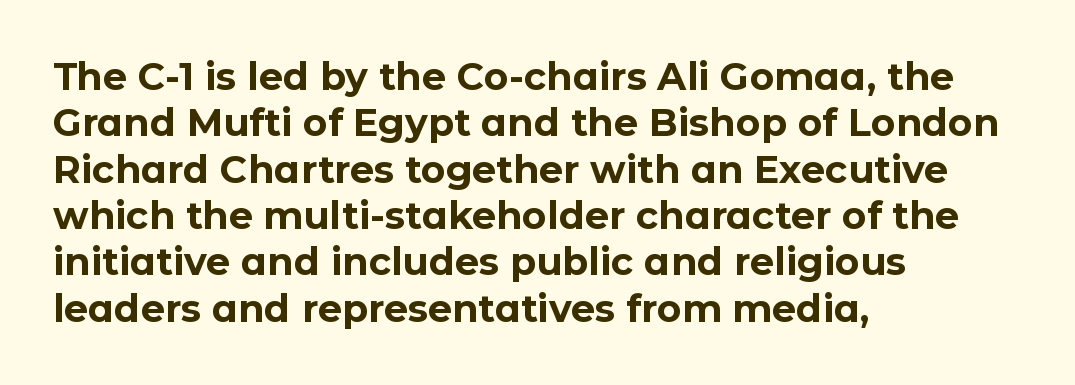
Q: Is the text bold? A: Yes.
Q: Is the text italic (slanted)? A: No, it is upright.
Q: Is the typeface a serif or a sans-serif typeface? A: Sans-serif.
Q: Is the text underlined? A: No.
Q: How is the paragraph aligned? A: Left-aligned.
Q: Is the spacing between letters normal or unusually wide? A: Normal.
Q: Width (condensed, normal, or wide)? A: Normal.
Q: Stroke contrast? A: Low.
Q: x-height? A: Medium.
Q: Monospaced? A: No.
